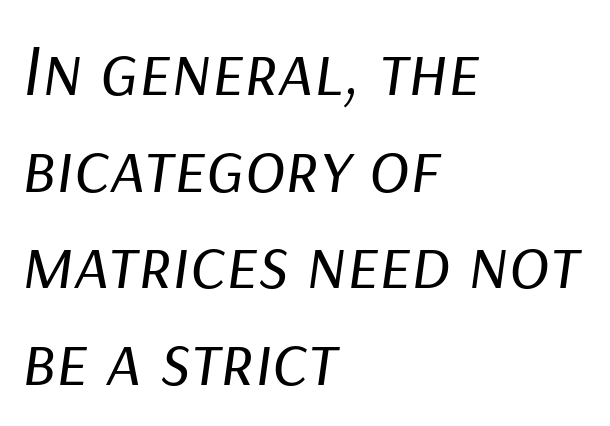
The image shows 75 px regular-weight type, italic (leaning right); set left-aligned, normal line spacing (1.29x), normal letter spacing, not underlined; low stroke contrast and a medium x-height.
